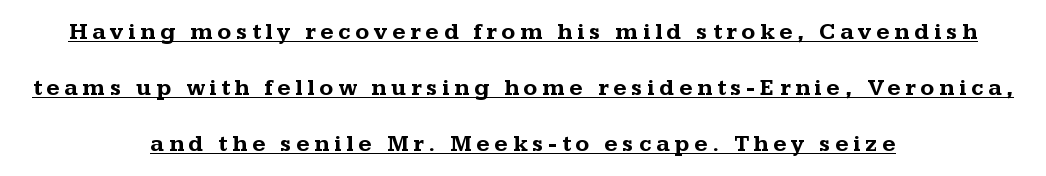
{"italic": "no", "bold": "yes", "underline": "yes", "align": "center", "line_spacing": "loose", "line_spacing_ratio": 2.43, "letter_spacing": "wide", "letter_spacing_em": 0.2, "glyph_px": 23}
